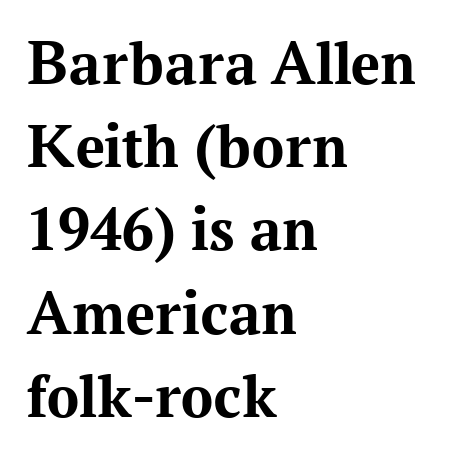
The letterforms sit shoulder to shoulder at normal distance. Caption: multi-line text, flush left, ragged right. The words here are not underlined. Horizontal bands of white between lines are of average thickness.
